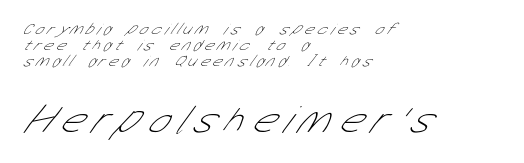
The image shows 40 px thin, condensed sans-serif type; set left-aligned, tight line spacing (1.01x), unusually wide letter spacing (+0.26 em), not underlined; the second (bottom) block is 2.5x larger; low stroke contrast and a medium x-height.
